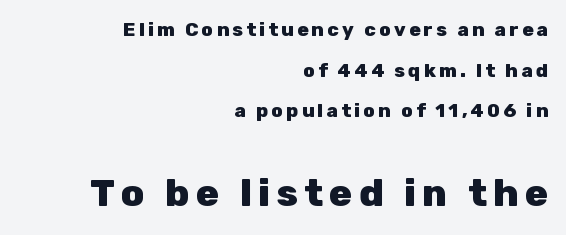
The image shows 38 px heavy sans-serif type, upright; set right-aligned, loose line spacing (2.14x), not underlined; the second (bottom) block is 2.0x larger; low stroke contrast and a medium x-height.
